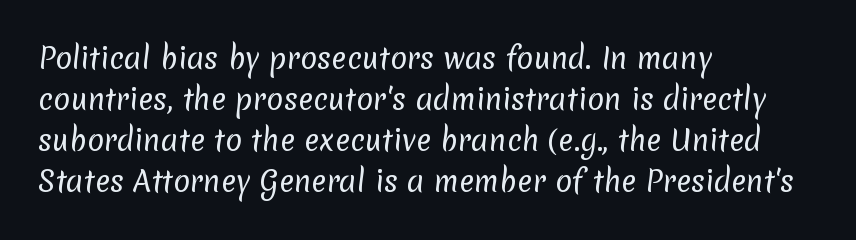
Visually the block forms a straight wall on the left and a jagged coastline on the right. Summary of vertical rhythm: regular, with standard interline spacing. The letters sit at their default tracking, neither squeezed nor spread. The space directly below the letters is spotless. Proportional: the letters do not fall into vertical columns. Stroke mass is kept to a normal reading level or below.
